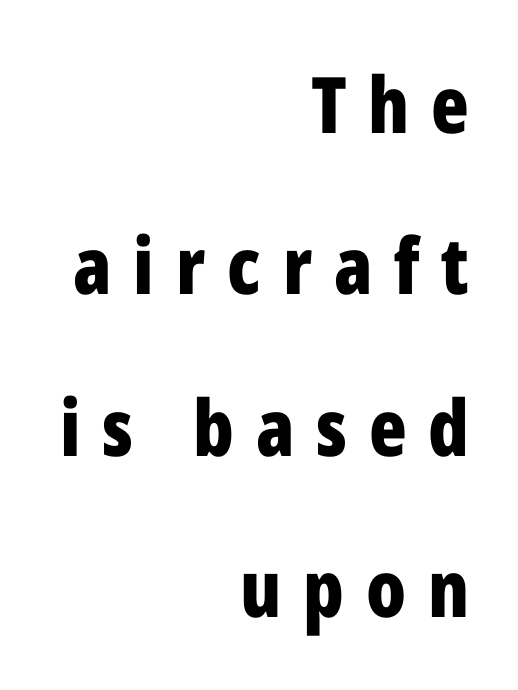
{"serif": "no", "italic": "no", "bold": "yes", "weight": "bold", "width": "condensed", "stroke_contrast": "low", "x_height": "medium", "monospaced": "no", "underline": "no", "align": "right", "line_spacing": "loose", "line_spacing_ratio": 2.07, "letter_spacing": "wide", "letter_spacing_em": 0.28, "glyph_px": 78}
